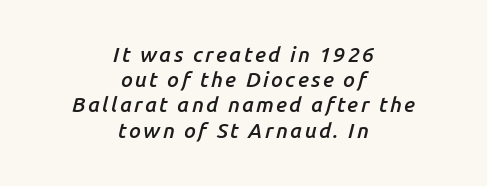
Typeset on center — no edge is straight. Glance below the letters and you will spot only blank space. Italic: yes, the glyphs are oblique. Heft: intermediate — a semibold.
